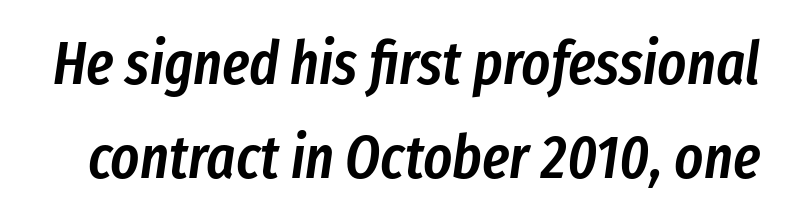
{"italic": "yes", "lean": "right", "slant_degrees": 8, "bold": "semi", "weight": "semibold", "width": "condensed", "stroke_contrast": "low", "x_height": "medium", "monospaced": "no", "underline": "no", "line_spacing": "normal", "line_spacing_ratio": 1.54, "letter_spacing": "normal", "letter_spacing_em": 0.0, "glyph_px": 61}
